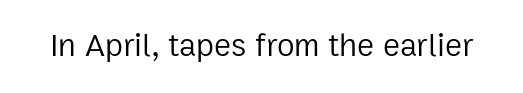
The image shows 32 px regular-weight sans-serif type, upright; set normal letter spacing, not underlined; low stroke contrast and a medium x-height.
